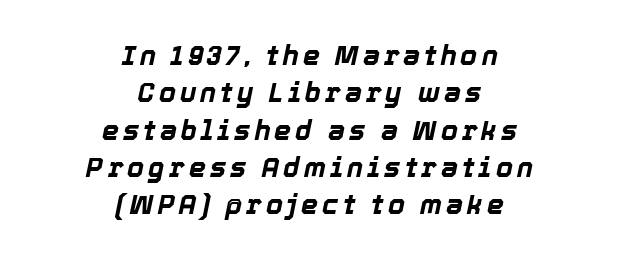
{"italic": "yes", "lean": "right", "slant_degrees": 12, "bold": "yes", "underline": "no", "align": "center", "line_spacing": "normal", "line_spacing_ratio": 1.38, "glyph_px": 27}
